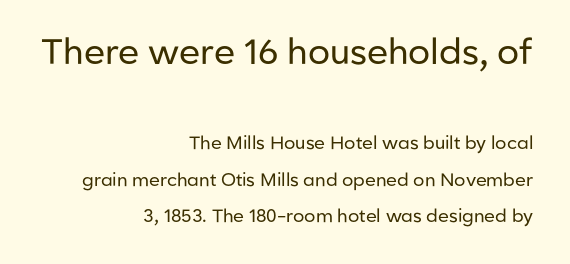
{"serif": "no", "italic": "no", "bold": "no", "weight": "regular", "width": "normal", "stroke_contrast": "low", "x_height": "medium", "monospaced": "no", "underline": "no", "align": "right", "line_spacing": "loose", "line_spacing_ratio": 2.01, "letter_spacing": "normal", "letter_spacing_em": 0.0, "larger_block": "first", "size_ratio": 1.94, "glyph_px": 35}
